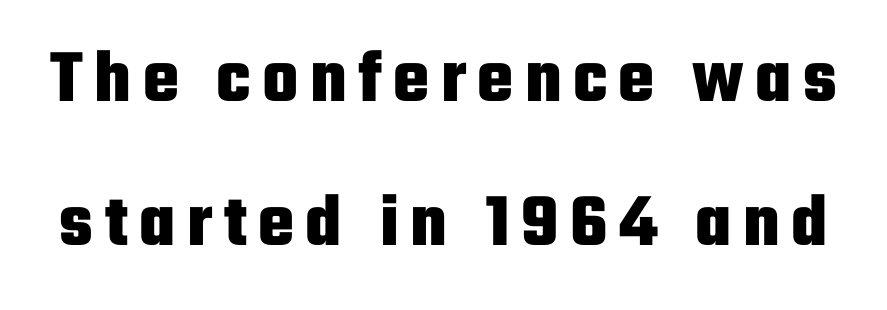
{"serif": "no", "italic": "no", "bold": "yes", "weight": "heavy", "width": "condensed", "stroke_contrast": "low", "x_height": "medium", "monospaced": "no", "underline": "no", "line_spacing_ratio": 1.89, "glyph_px": 76}
